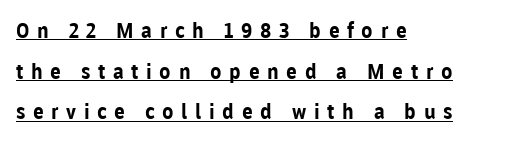
The horizontal fit of the characters is loose and conspicuously gappy. Every letter is thick-stroked: bold, no question. A typographer would call this underscored text. Quick note: interline space is abundant. The lines are quadded left. Posture: vertical.
